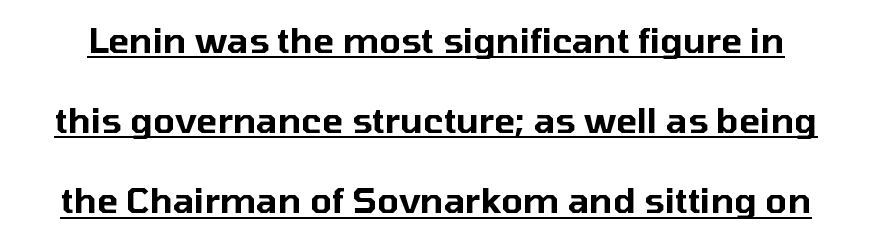
Q: Is the text italic (slanted)? A: No, it is upright.
Q: Is the typeface a serif or a sans-serif typeface? A: Sans-serif.
Q: Is the text underlined? A: Yes.
Q: Is the spacing between letters normal or unusually wide? A: Normal.
Q: Is the spacing between lines tight, normal or loose? A: Loose.
Q: Width (condensed, normal, or wide)? A: Normal.
Q: Stroke contrast? A: Low.
Q: x-height? A: Medium.
Q: Monospaced? A: No.
